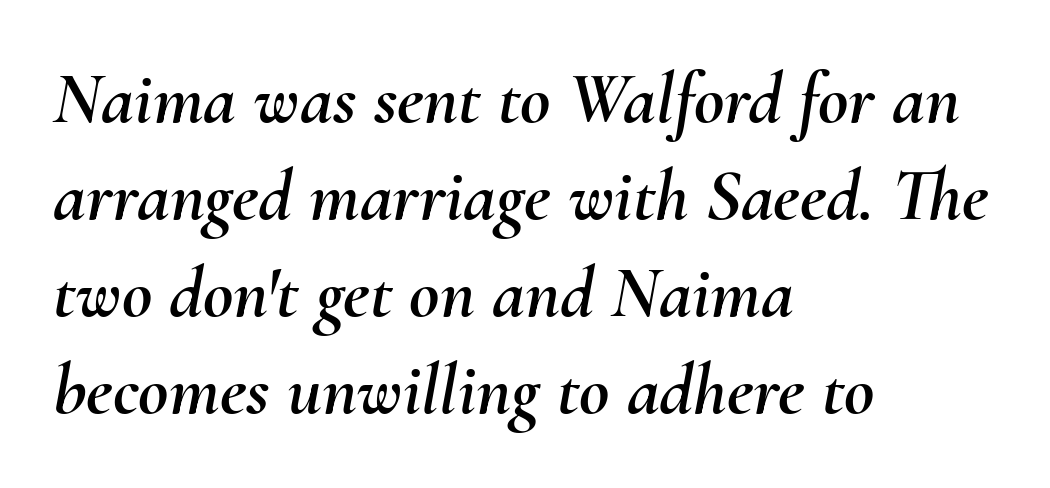
Q: Is the text italic (slanted)? A: Yes, it leans right by about 10 degrees.
Q: Is the text underlined? A: No.
Q: How is the paragraph aligned? A: Left-aligned.
Q: Is the spacing between letters normal or unusually wide? A: Normal.
Q: Is the spacing between lines tight, normal or loose? A: Normal.
Q: Width (condensed, normal, or wide)? A: Normal.
Q: Stroke contrast? A: Medium.
Q: x-height? A: Small.
Q: Monospaced? A: No.
